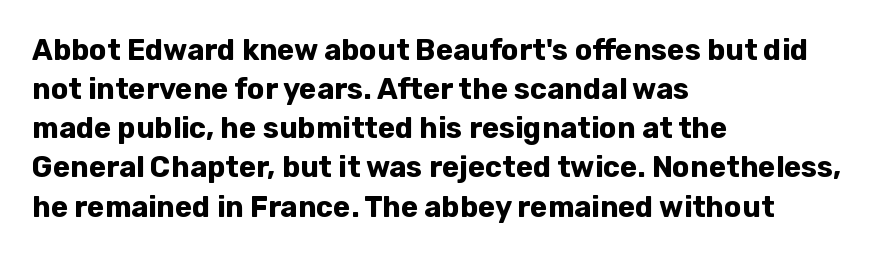
Q: Is the text bold? A: Yes.
Q: Is the text italic (slanted)? A: No, it is upright.
Q: Is the typeface a serif or a sans-serif typeface? A: Sans-serif.
Q: Is the text underlined? A: No.
Q: How is the paragraph aligned? A: Left-aligned.
Q: Is the spacing between letters normal or unusually wide? A: Normal.
Q: Is the spacing between lines tight, normal or loose? A: Normal.
Q: Width (condensed, normal, or wide)? A: Normal.
Q: Stroke contrast? A: Low.
Q: x-height? A: Medium.
Q: Monospaced? A: No.
